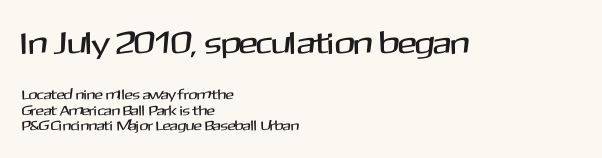
Short note: letters normally spaced. Each letter keeps its own natural width here, so spacing adapts to shape. The typesetter chose a ragged-right arrangement here. The first block has been scaled up relative to the second.
